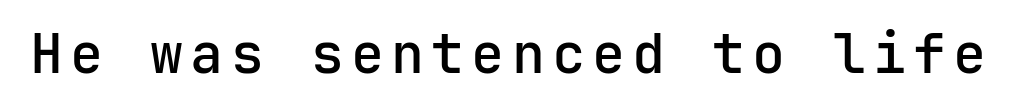
Grotesque or geometric, the face here clearly has no serifs. It's the straight-up-and-down kind of type. The characters look somewhat weighty, a semibold short of true bold. Type without underlining.
